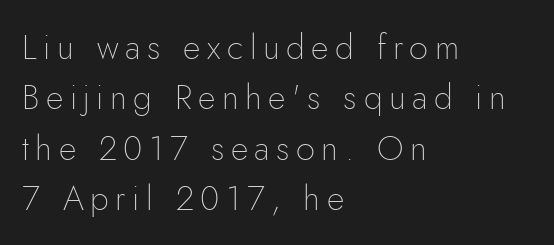
Q: Is the text bold? A: No.
Q: Is the text italic (slanted)? A: No, it is upright.
Q: Is the typeface a serif or a sans-serif typeface? A: Sans-serif.
Q: Is the text underlined? A: No.
Q: How is the paragraph aligned? A: Left-aligned.
Q: Is the spacing between lines tight, normal or loose? A: Normal.
Q: Width (condensed, normal, or wide)? A: Normal.
Q: Stroke contrast? A: Low.
Q: x-height? A: Small.
Q: Monospaced? A: No.
